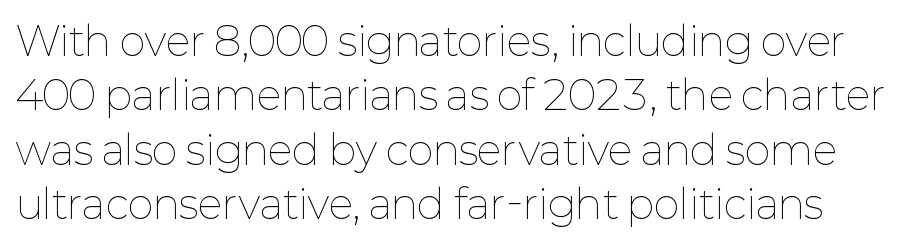
Q: Is the text bold? A: No.
Q: Is the text italic (slanted)? A: No, it is upright.
Q: Is the text underlined? A: No.
Q: Is the spacing between letters normal or unusually wide? A: Normal.
Q: Is the spacing between lines tight, normal or loose? A: Normal.
Q: Width (condensed, normal, or wide)? A: Normal.
Q: Stroke contrast? A: Low.
Q: x-height? A: Medium.
Q: Monospaced? A: No.
